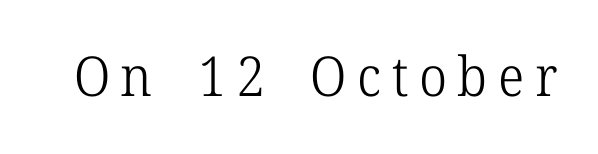
Q: Is the text bold? A: No.
Q: Is the text italic (slanted)? A: No, it is upright.
Q: Is the typeface a serif or a sans-serif typeface? A: Serif.
Q: Is the text underlined? A: No.
Q: Width (condensed, normal, or wide)? A: Normal.
Q: Stroke contrast? A: Low.
Q: x-height? A: Medium.
Q: Monospaced? A: No.
